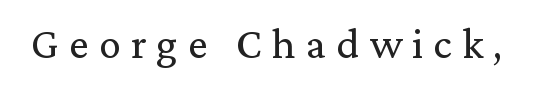
Q: Is the text bold? A: No.
Q: Is the text italic (slanted)? A: No, it is upright.
Q: Is the typeface a serif or a sans-serif typeface? A: Serif.
Q: Is the text underlined? A: No.
Q: Is the spacing between letters normal or unusually wide? A: Unusually wide.
Q: Width (condensed, normal, or wide)? A: Normal.
Q: Stroke contrast? A: Medium.
Q: x-height? A: Medium.
Q: Monospaced? A: No.
